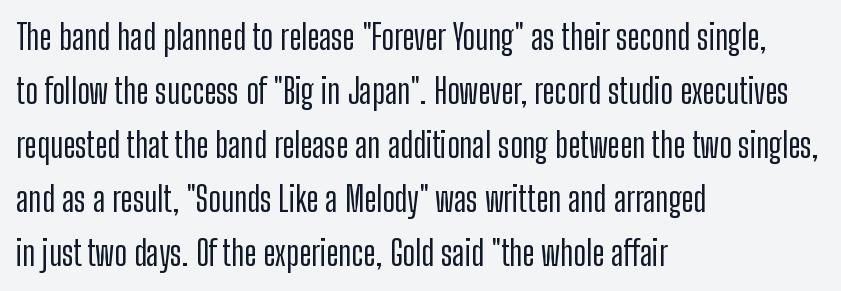
{"serif": "no", "italic": "no", "width": "condensed", "stroke_contrast": "low", "x_height": "medium", "monospaced": "no", "underline": "no", "align": "left", "line_spacing": "normal", "line_spacing_ratio": 1.59, "letter_spacing": "normal", "letter_spacing_em": 0.0, "glyph_px": 34}
